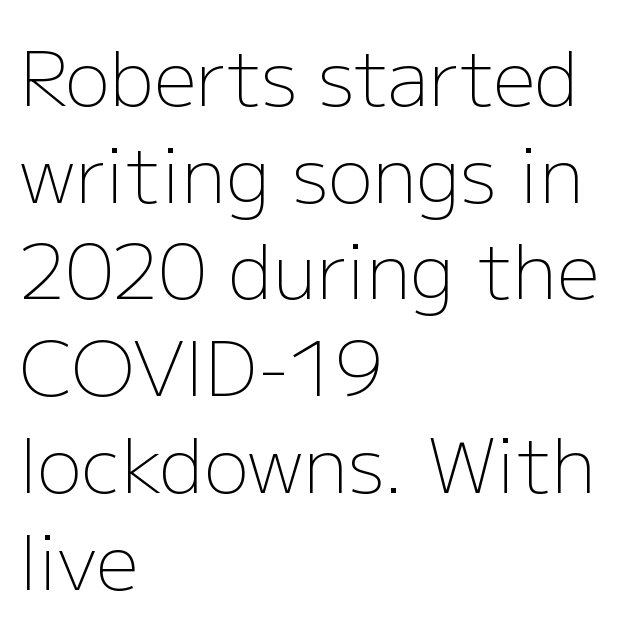
Q: Is the text bold? A: No.
Q: Is the text italic (slanted)? A: No, it is upright.
Q: Is the typeface a serif or a sans-serif typeface? A: Sans-serif.
Q: Is the text underlined? A: No.
Q: How is the paragraph aligned? A: Left-aligned.
Q: Is the spacing between letters normal or unusually wide? A: Normal.
Q: Is the spacing between lines tight, normal or loose? A: Normal.
Q: Width (condensed, normal, or wide)? A: Normal.
Q: Stroke contrast? A: Low.
Q: x-height? A: Medium.
Q: Monospaced? A: No.
